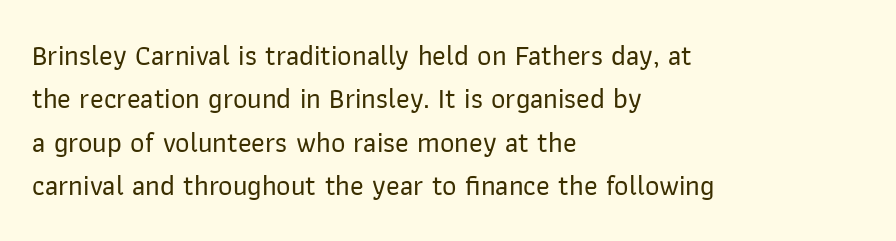
The image shows 28 px sans-serif type, upright; set left-aligned, normal line spacing (1.55x), normal letter spacing, not underlined; low stroke contrast and a medium x-height.
